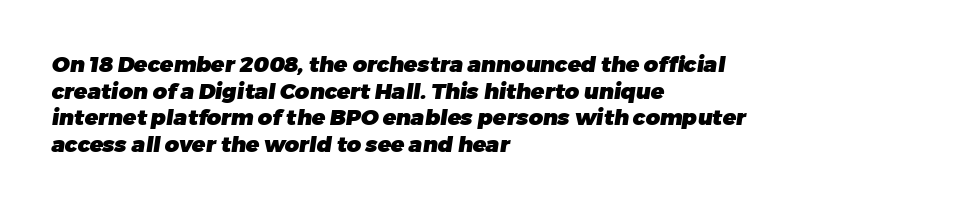
{"bold": "yes", "underline": "no", "align": "left", "line_spacing_ratio": 1.21, "letter_spacing": "normal", "letter_spacing_em": 0.0, "glyph_px": 22}
